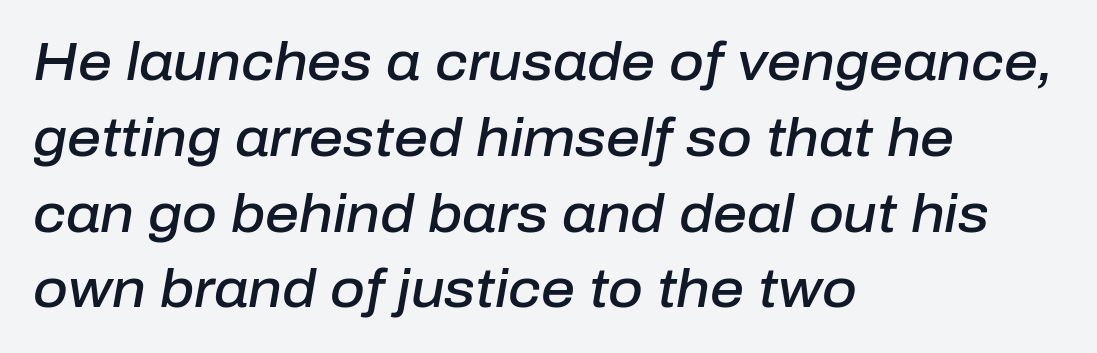
Every row of glyphs begins at an identical x-position on the left. Beneath every word, the page is bare. Each glyph is drawn with semibold strokes, heavier than normal yet not fully bold. Varying glyph widths throughout — classic text-font behaviour. Letter spacing: default. The leading is moderate, giving the passage an even texture.
